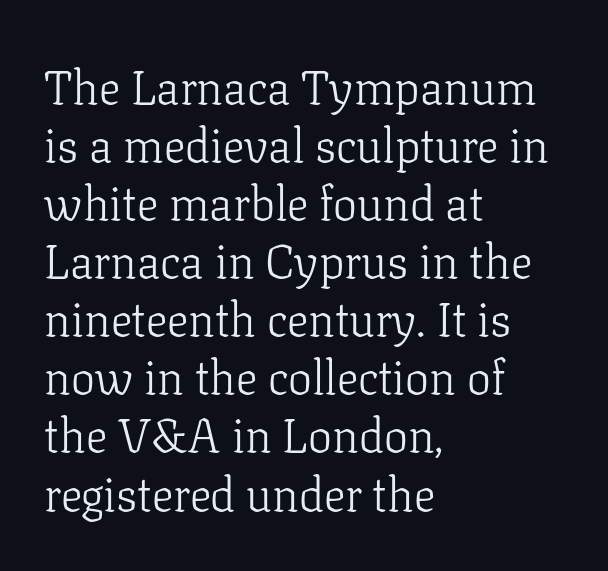
Counters stay open thanks to moderate or lighter strokes. Letter spacing: default. The space directly below the letters is spotless. Is this a fixed-width face? No — the glyphs have proportional, varying widths. Caption: multi-line text, flush left, ragged right. Ascenders rise straight up at ninety degrees.
